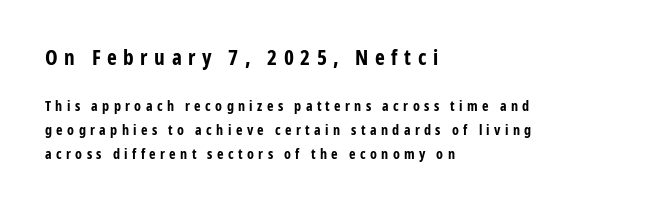
Italic? Not at all — the glyphs are vertical. There is plenty of visible air inserted between adjacent glyphs. You get the large type first, then a drop to smaller type. Horizontally, the lines are justified to the leading edge only. Only glyphs here, with clear space below each row.
